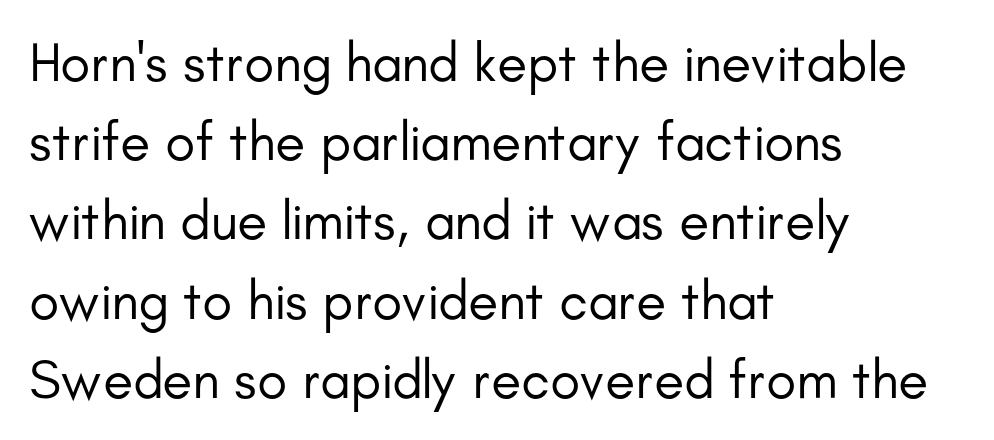
The image shows 55 px regular-weight sans-serif type, upright; set left-aligned, normal line spacing (1.44x), normal letter spacing, not underlined; low stroke contrast and a small x-height.
